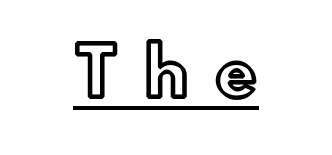
{"italic": "no", "width": "normal", "x_height": "small", "monospaced": "no", "underline": "yes", "letter_spacing": "wide", "letter_spacing_em": 0.39, "glyph_px": 65}
